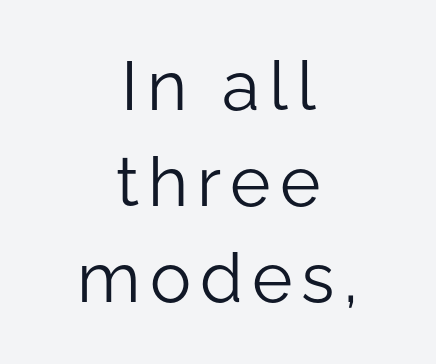
{"serif": "no", "italic": "no", "bold": "no", "weight": "light", "width": "normal", "stroke_contrast": "low", "x_height": "medium", "monospaced": "no", "underline": "no", "align": "center", "line_spacing": "normal", "line_spacing_ratio": 1.39, "glyph_px": 69}
